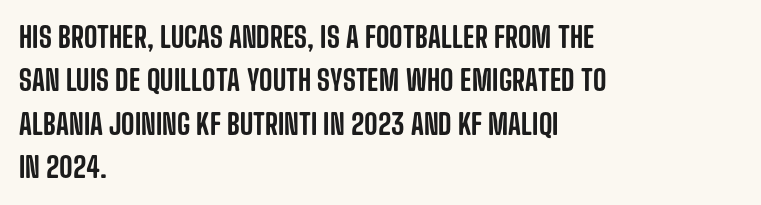
{"serif": "no", "italic": "no", "width": "condensed", "stroke_contrast": "low", "x_height": "large", "monospaced": "no", "underline": "no", "align": "left", "line_spacing": "normal", "line_spacing_ratio": 1.5, "letter_spacing": "normal", "letter_spacing_em": 0.0, "glyph_px": 29}
